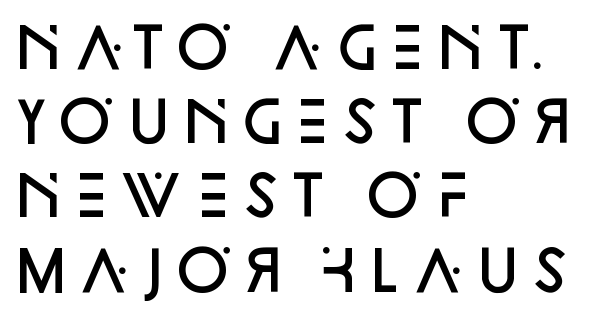
The image shows 55 px semibold sans-serif type, upright; set left-aligned, normal line spacing (1.35x), normal letter spacing, not underlined; low stroke contrast and a large x-height.
